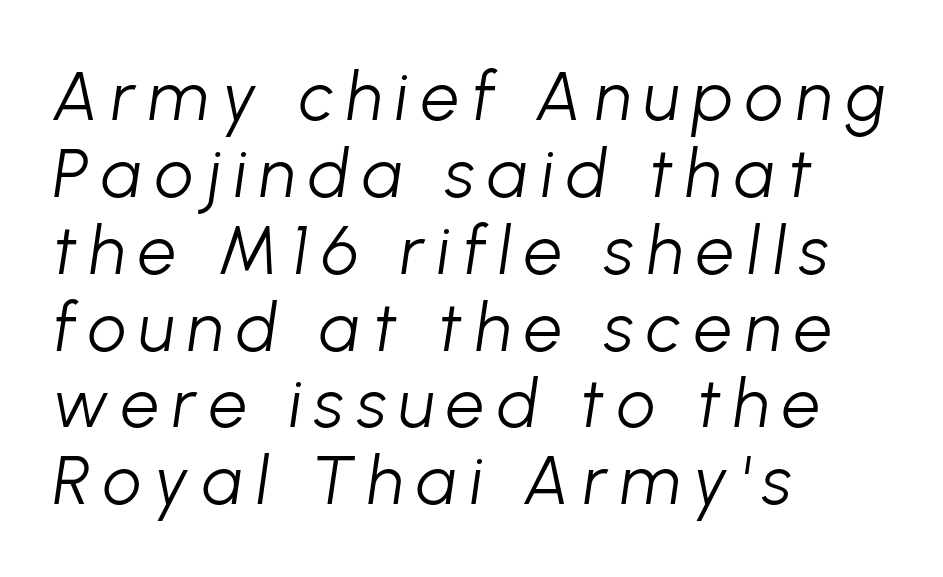
{"italic": "yes", "lean": "right", "slant_degrees": 8, "bold": "no", "weight": "light", "width": "normal", "stroke_contrast": "low", "x_height": "medium", "monospaced": "no", "underline": "no", "align": "left", "line_spacing": "tight", "line_spacing_ratio": 1.13, "glyph_px": 68}
